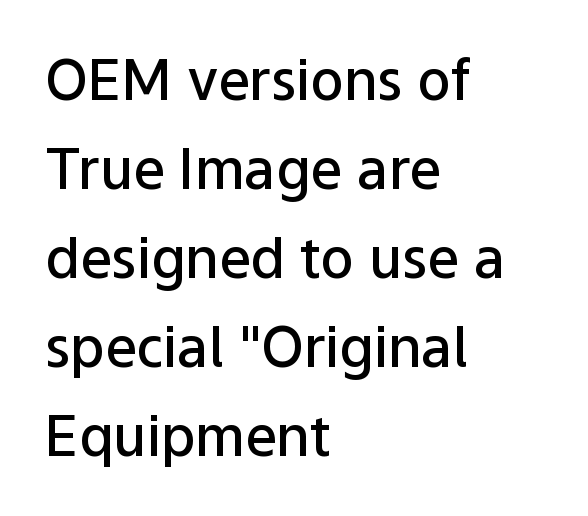
Compared with an ordinary text face, these strokes are moderately heavier — a semibold. The typesetter chose a ragged-right arrangement here. Tall strokes in this sample are plumb rather than angled. I'd call this a sans setting — the letters go barefoot. These lines sit exactly where default settings would place them. The passage shown is typed in a proportional face where columns would drift.
